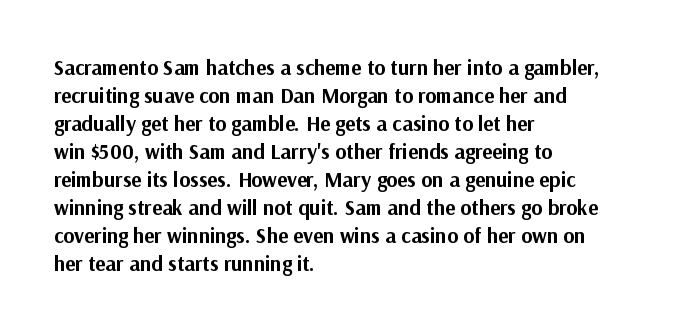
Style check: upright. Reading down the block, your eye returns to a fixed left position each line. This rendering leaves character spacing at its baseline value. Check under the words: just untouched page.
